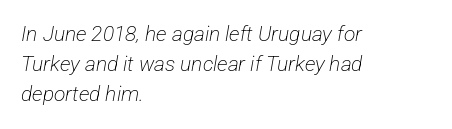
{"bold": "no", "underline": "no", "align": "left", "line_spacing": "normal", "line_spacing_ratio": 1.43, "letter_spacing": "normal", "letter_spacing_em": 0.0, "glyph_px": 21}
